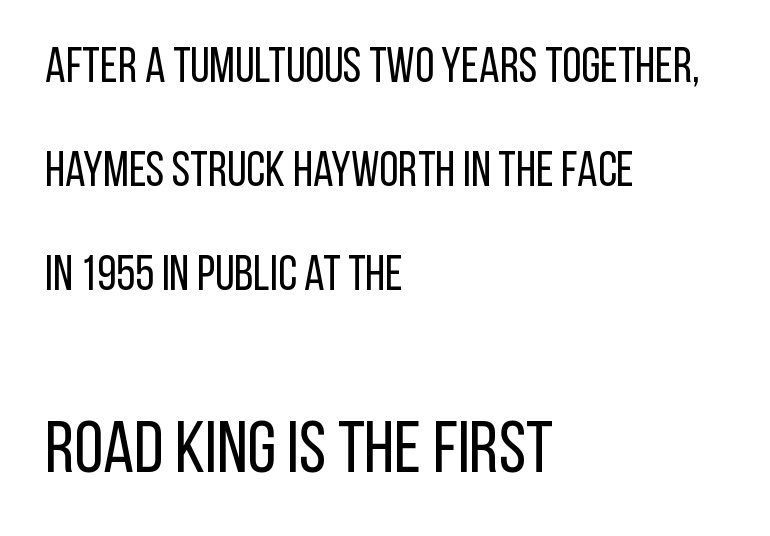
{"serif": "no", "italic": "no", "bold": "no", "weight": "regular", "width": "condensed", "stroke_contrast": "low", "x_height": "large", "monospaced": "no", "underline": "no", "align": "left", "line_spacing": "loose", "line_spacing_ratio": 2.12, "letter_spacing": "normal", "letter_spacing_em": 0.0, "larger_block": "second", "size_ratio": 1.51, "glyph_px": 74}
